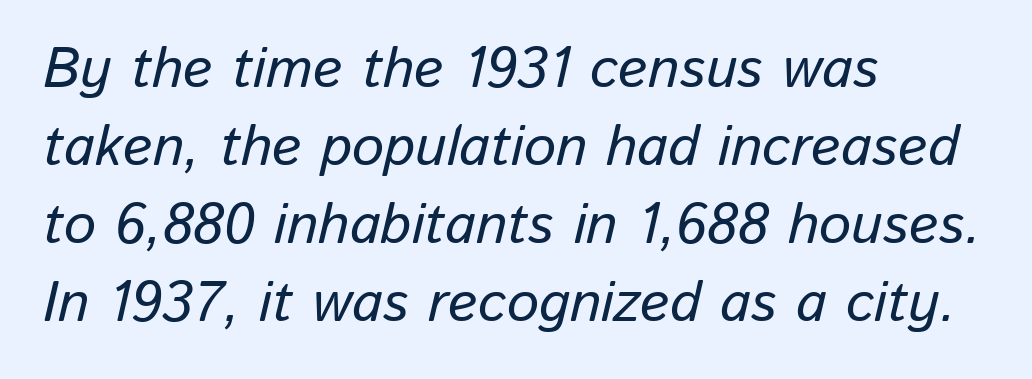
Characters are canted at an angle relative to the baseline's perpendicular. Decoration check: the copy has no underline. In terms of letterspacing, this is plain default setting. The passage shown is typed in a proportional face where columns would drift.
